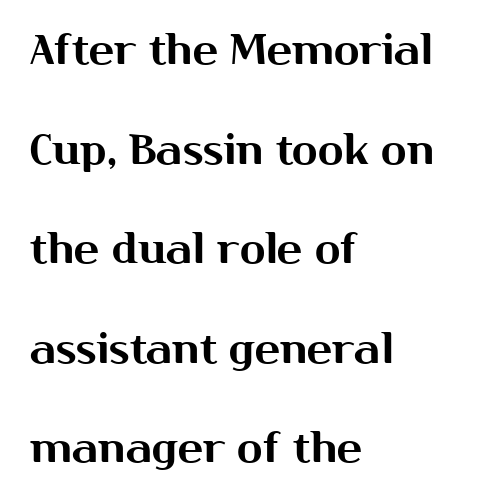
The image shows 42 px sans-serif type, upright; set left-aligned, loose line spacing (2.37x), normal letter spacing, not underlined; medium stroke contrast and a medium x-height.
